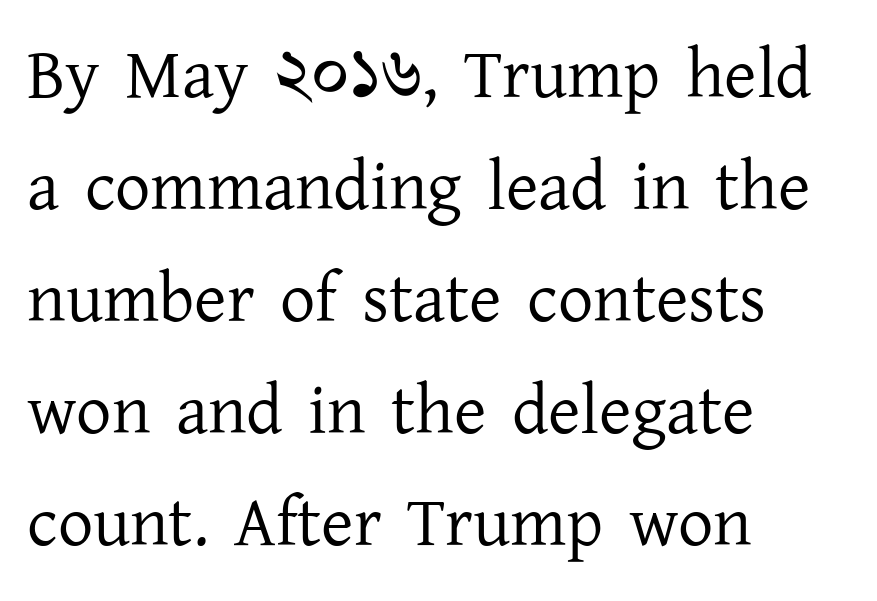
{"serif": "yes", "italic": "no", "bold": "no", "weight": "regular", "width": "normal", "stroke_contrast": "low", "x_height": "medium", "monospaced": "no", "underline": "no", "align": "left", "line_spacing": "normal", "line_spacing_ratio": 1.6, "letter_spacing": "normal", "letter_spacing_em": 0.0, "glyph_px": 70}
